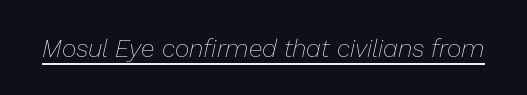
Notice how the stems are inclined rather than vertical — that's the hallmark of italics. A quiet, ordinary-to-light weight characterises the typeface. You could call the tracking neutral — neither tight nor loose. Underlining? Definitely there.
